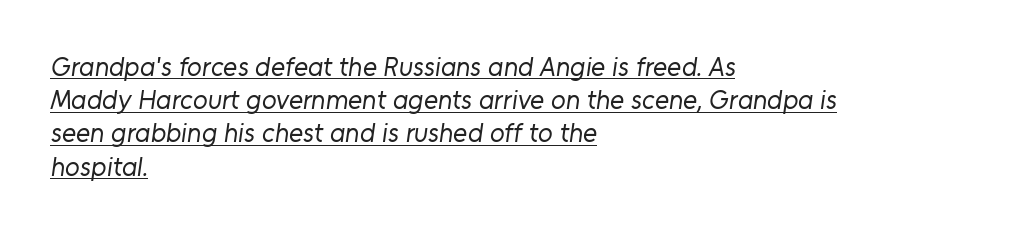
Q: Is the text bold? A: No.
Q: Is the text underlined? A: Yes.
Q: How is the paragraph aligned? A: Left-aligned.
Q: Is the spacing between letters normal or unusually wide? A: Normal.
